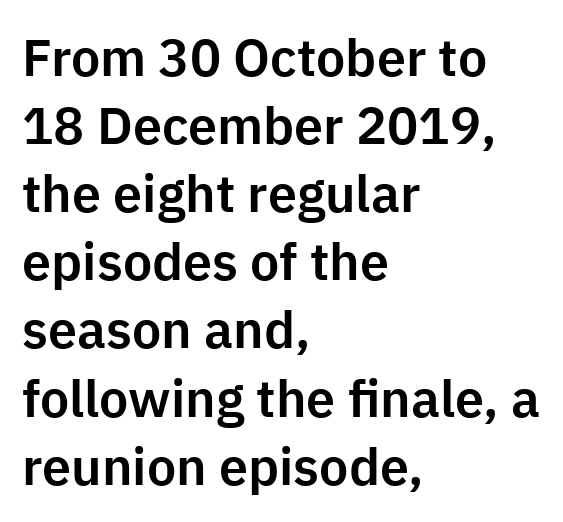
The image shows 52 px sans-serif type, upright; set left-aligned, normal line spacing (1.31x), normal letter spacing, not underlined; low stroke contrast and a medium x-height.
